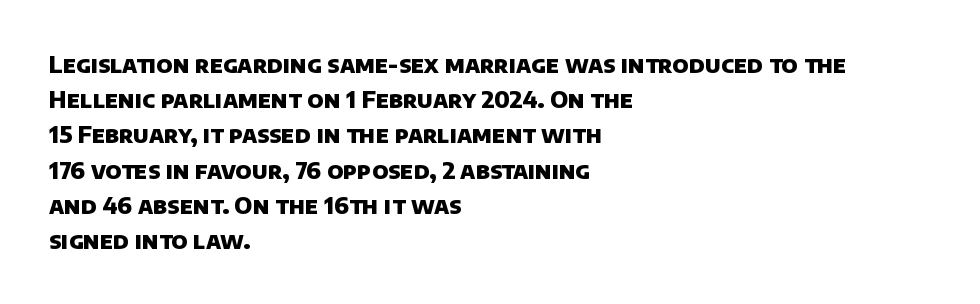
Emphasis by weight is at full strength: bold. The space between consecutive lines is moderate. This rendering uses left alignment, leaving the right contour irregular. Plain, unruled lines of type. Honestly, the letter spacing is just normal — you wouldn't notice it.
